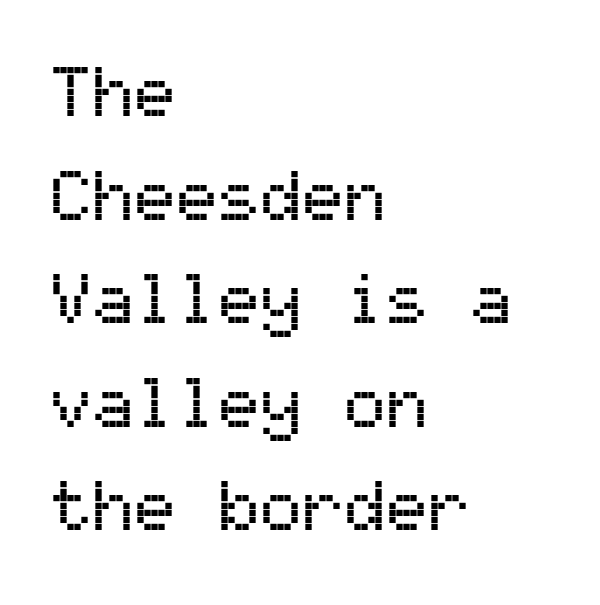
These lines are composed in type without serifs. The rag falls on the right side of this text block. Each letter, wide or thin by design, is forced into the same width here. There is no visible air inserted between adjacent glyphs. This is roman type, the default non-slanted kind. A normal amount of white space separates one row of letters from the next.
